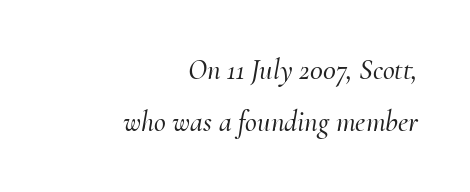
{"serif": "yes", "italic": "yes", "lean": "right", "slant_degrees": 10, "width": "normal", "stroke_contrast": "medium", "x_height": "small", "monospaced": "no", "underline": "no", "align": "right", "line_spacing_ratio": 1.78, "letter_spacing": "normal", "letter_spacing_em": 0.0, "glyph_px": 29}
